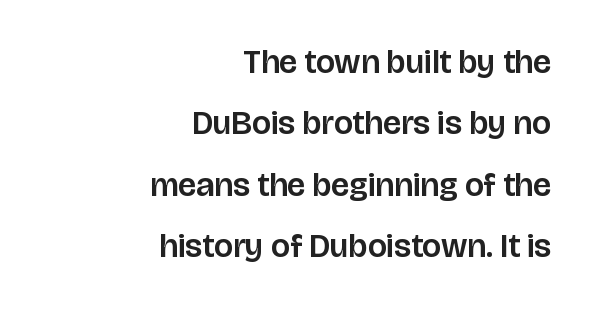
{"serif": "no", "italic": "no", "width": "normal", "stroke_contrast": "low", "x_height": "large", "monospaced": "no", "underline": "no", "align": "right", "line_spacing_ratio": 1.86, "letter_spacing": "normal", "letter_spacing_em": 0.0, "glyph_px": 33}
